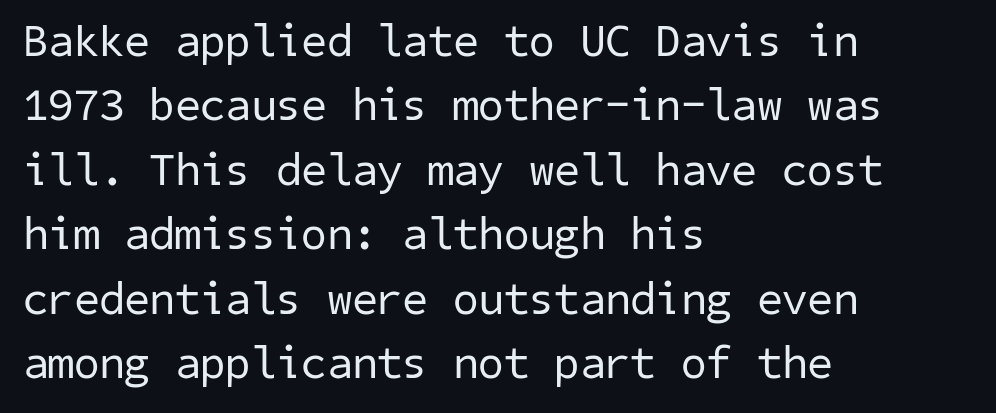
Q: Is the text bold? A: No.
Q: Is the typeface a serif or a sans-serif typeface? A: Sans-serif.
Q: Is the text underlined? A: No.
Q: How is the paragraph aligned? A: Left-aligned.
Q: Is the spacing between letters normal or unusually wide? A: Normal.
Q: Is the spacing between lines tight, normal or loose? A: Normal.
Q: Width (condensed, normal, or wide)? A: Normal.
Q: Stroke contrast? A: Low.
Q: x-height? A: Medium.
